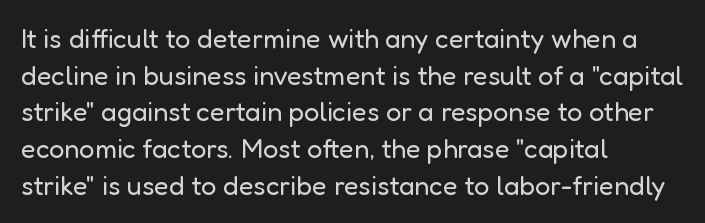
Reading down the block, your eye returns to a fixed left position each line. Do the letters lean? They stand straight. The strip under each line holds only bare page. Bold? No — there's no thickening of the strokes. Line spacing here is normal. Glyph-to-glyph distance matches everyday printed text.
